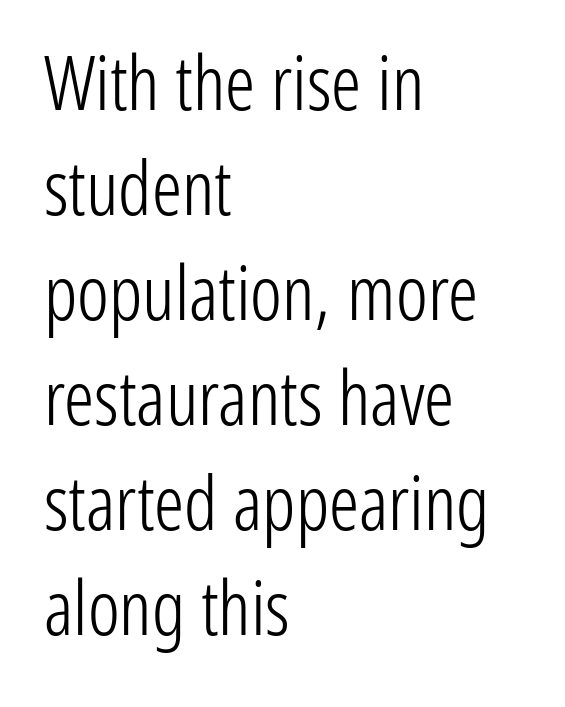
{"serif": "no", "italic": "no", "bold": "no", "weight": "light", "width": "condensed", "stroke_contrast": "low", "x_height": "medium", "monospaced": "no", "underline": "no", "align": "left", "line_spacing": "normal", "line_spacing_ratio": 1.4, "letter_spacing": "normal", "letter_spacing_em": 0.0, "glyph_px": 75}
